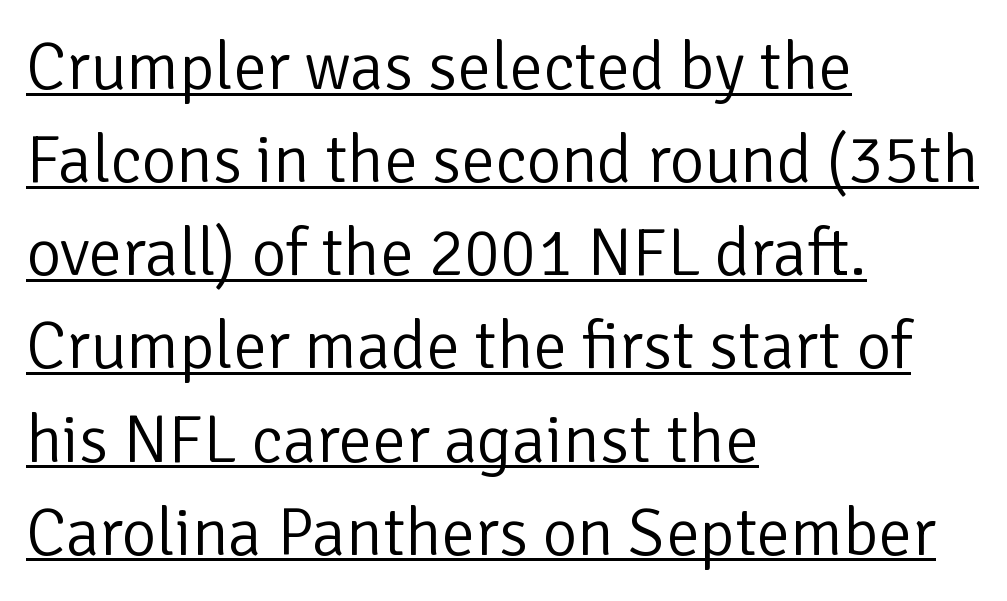
{"serif": "no", "italic": "no", "bold": "no", "weight": "light", "width": "normal", "stroke_contrast": "low", "x_height": "medium", "monospaced": "no", "underline": "yes", "align": "left", "line_spacing": "normal", "line_spacing_ratio": 1.39, "letter_spacing": "normal", "letter_spacing_em": 0.0, "glyph_px": 67}
